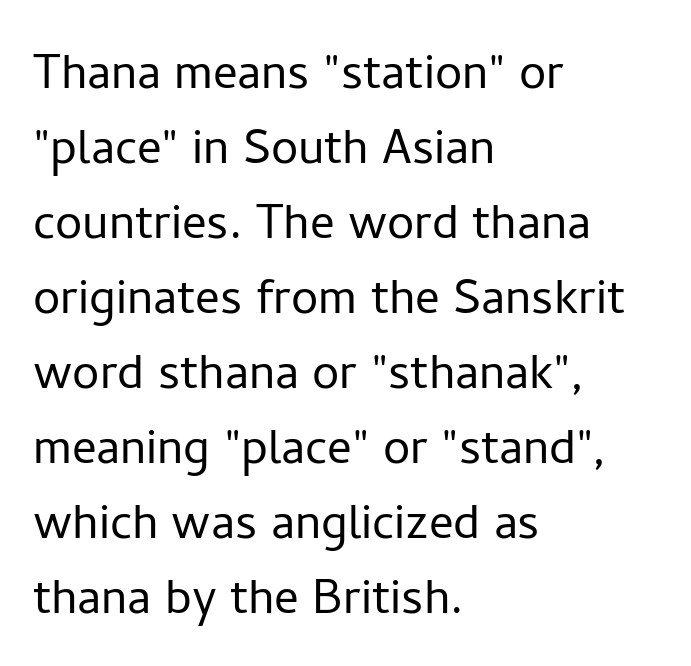
{"serif": "no", "italic": "no", "bold": "no", "weight": "light", "width": "normal", "stroke_contrast": "low", "x_height": "medium", "monospaced": "no", "underline": "no", "align": "left", "line_spacing_ratio": 1.23, "letter_spacing": "normal", "letter_spacing_em": 0.0, "glyph_px": 61}
